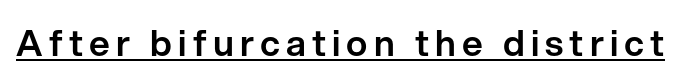
{"serif": "no", "italic": "no", "width": "normal", "stroke_contrast": "low", "x_height": "medium", "monospaced": "no", "underline": "yes", "glyph_px": 36}
